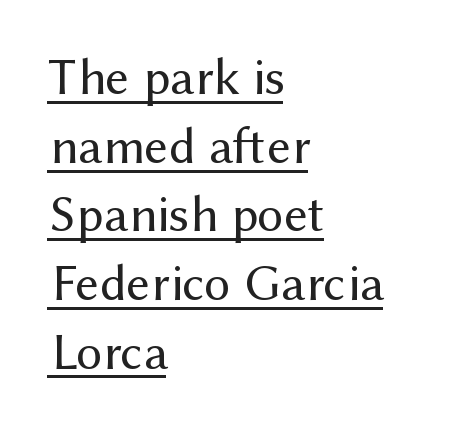
{"serif": "no", "italic": "no", "bold": "no", "weight": "regular", "width": "normal", "stroke_contrast": "medium", "x_height": "medium", "monospaced": "no", "underline": "yes", "align": "left", "line_spacing": "normal", "line_spacing_ratio": 1.32, "letter_spacing": "normal", "letter_spacing_em": 0.0, "glyph_px": 52}
